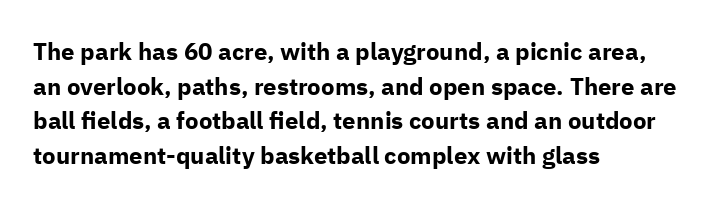
Q: Is the text bold? A: Yes.
Q: Is the text italic (slanted)? A: No, it is upright.
Q: Is the text underlined? A: No.
Q: How is the paragraph aligned? A: Left-aligned.
Q: Is the spacing between letters normal or unusually wide? A: Normal.
Q: Is the spacing between lines tight, normal or loose? A: Normal.
